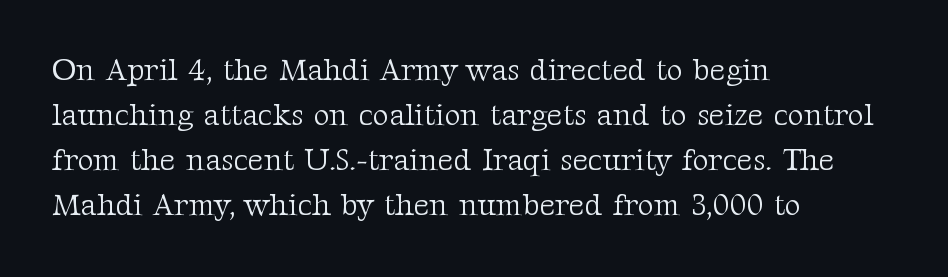
Q: Is the text bold? A: No.
Q: Is the text italic (slanted)? A: No, it is upright.
Q: Is the typeface a serif or a sans-serif typeface? A: Serif.
Q: Is the text underlined? A: No.
Q: How is the paragraph aligned? A: Left-aligned.
Q: Is the spacing between letters normal or unusually wide? A: Normal.
Q: Is the spacing between lines tight, normal or loose? A: Normal.
Q: Width (condensed, normal, or wide)? A: Normal.
Q: Stroke contrast? A: Medium.
Q: x-height? A: Medium.
Q: Monospaced? A: No.
